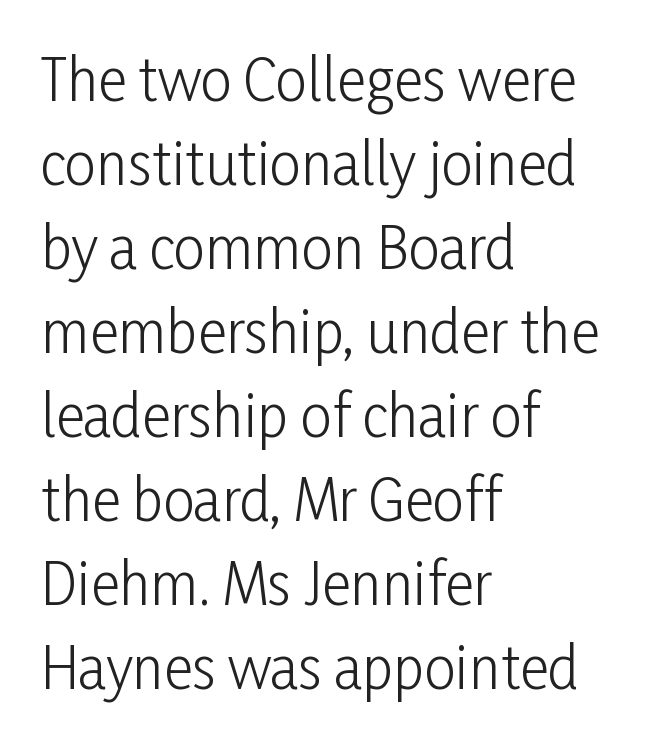
The block of text has a typical density, with ordinary space between rows. Descenders hang freely into open space. Notice how the passage keeps a crisp vertical edge on the left only. No extra tracking has been applied to these lines.
